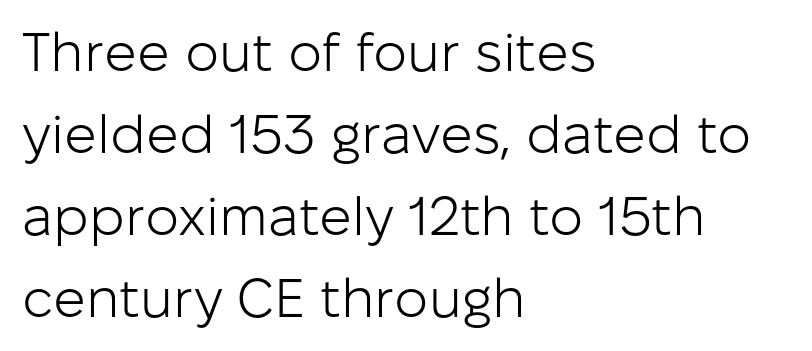
Students, observe: this is what conventionally led text looks like. Reading down the block, your eye returns to a fixed left position each line. Words appear dense and cohesive because spacing is normal. Posture: straight, roman, zero tilt. Has an underline been added? It has not.
